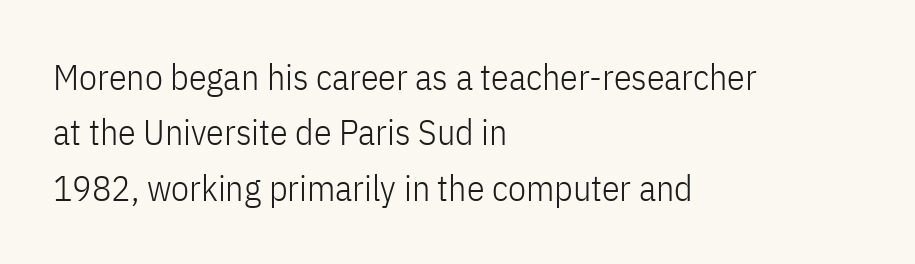
The image shows 36 px light, condensed sans-serif type, upright; set left-aligned, normal line spacing (1.54x), normal letter spacing, not underlined; low stroke contrast and a medium x-height.
